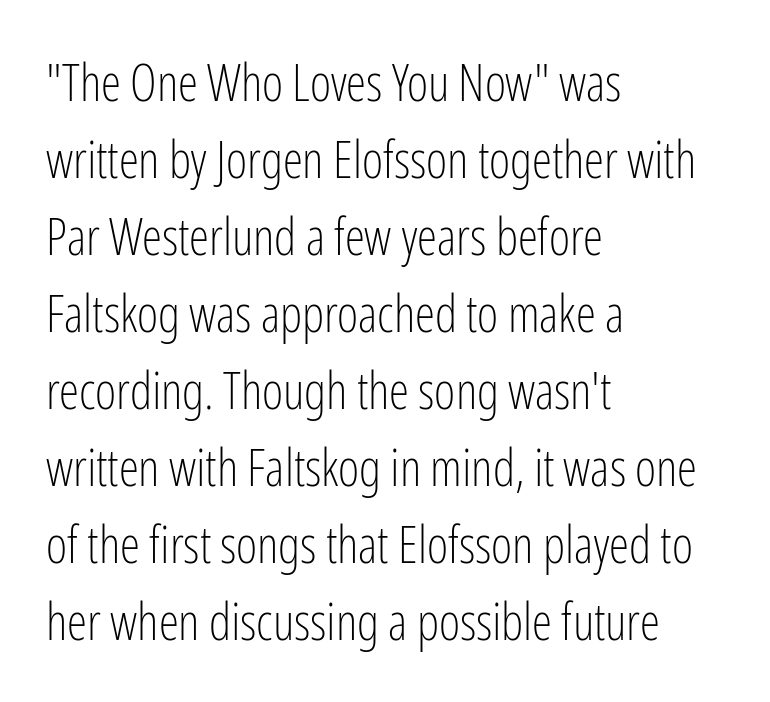
Q: Is the text bold? A: No.
Q: Is the text italic (slanted)? A: No, it is upright.
Q: Is the typeface a serif or a sans-serif typeface? A: Sans-serif.
Q: Is the text underlined? A: No.
Q: How is the paragraph aligned? A: Left-aligned.
Q: Is the spacing between letters normal or unusually wide? A: Normal.
Q: Is the spacing between lines tight, normal or loose? A: Normal.
Q: Width (condensed, normal, or wide)? A: Condensed.
Q: Stroke contrast? A: Low.
Q: x-height? A: Medium.
Q: Monospaced? A: No.
